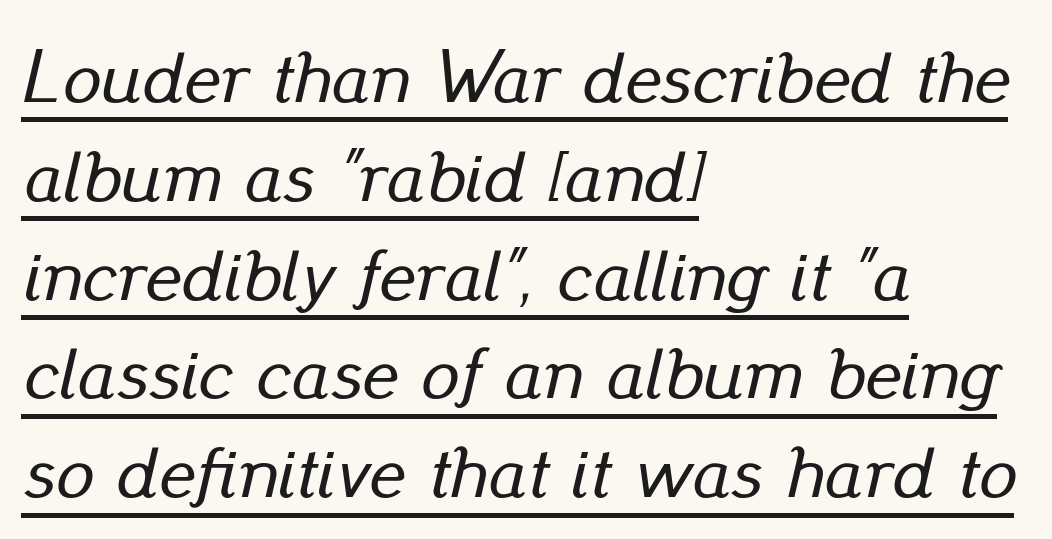
Q: Is the text italic (slanted)? A: Yes, it leans right by about 13 degrees.
Q: Is the text underlined? A: Yes.
Q: How is the paragraph aligned? A: Left-aligned.
Q: Is the spacing between letters normal or unusually wide? A: Normal.
Q: Is the spacing between lines tight, normal or loose? A: Normal.
Q: Width (condensed, normal, or wide)? A: Normal.
Q: Stroke contrast? A: Low.
Q: x-height? A: Small.
Q: Monospaced? A: No.
